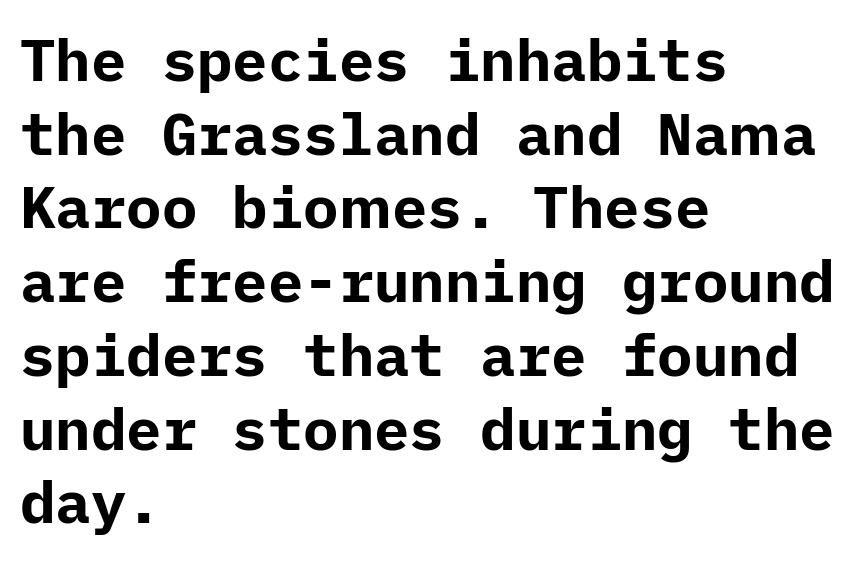
{"serif": "no", "italic": "no", "bold": "yes", "weight": "bold", "width": "normal", "stroke_contrast": "low", "x_height": "medium", "underline": "no", "align": "left", "line_spacing": "normal", "line_spacing_ratio": 1.25, "letter_spacing": "normal", "letter_spacing_em": 0.0, "glyph_px": 59}
